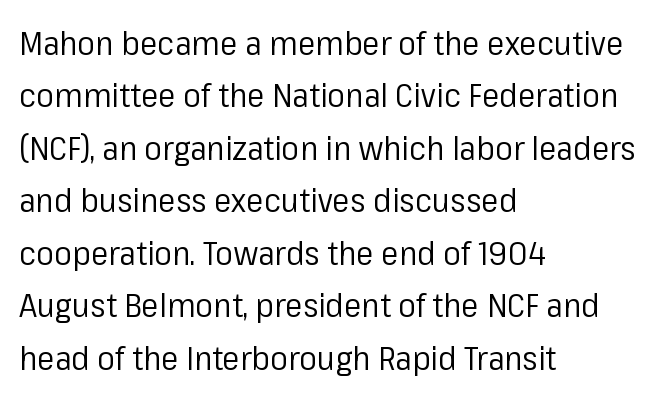
{"serif": "no", "italic": "no", "bold": "no", "weight": "regular", "width": "normal", "stroke_contrast": "low", "x_height": "medium", "monospaced": "no", "underline": "no", "align": "left", "line_spacing": "normal", "line_spacing_ratio": 1.59, "letter_spacing": "normal", "letter_spacing_em": 0.0, "glyph_px": 33}
